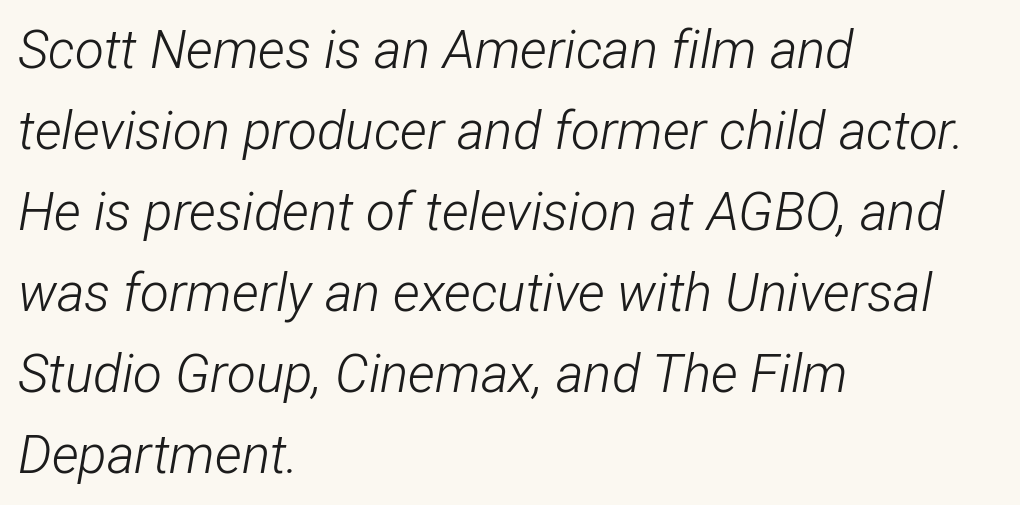
The image shows 53 px light, condensed type, italic (leaning right); set left-aligned, normal line spacing (1.53x), normal letter spacing, not underlined; low stroke contrast and a medium x-height.
